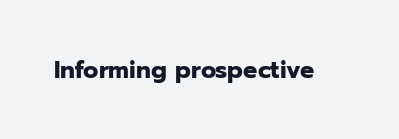
Q: Is the text bold? A: Yes.
Q: Is the text italic (slanted)? A: No, it is upright.
Q: Is the text underlined? A: No.
Q: Is the spacing between letters normal or unusually wide? A: Normal.
